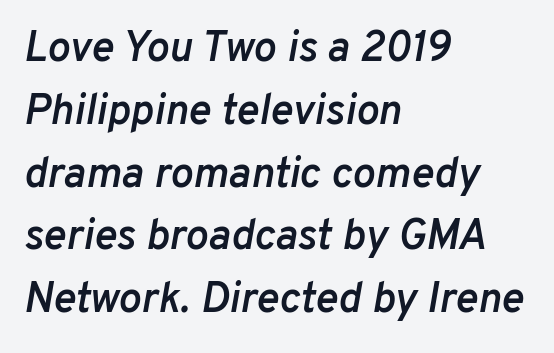
These lines keep a tight, regular rhythm from letter to letter. Horizontally, the lines are justified to the leading edge only. Reading down the column, the eye jumps a familiar distance to each next line. The text carries the slant typical of an italic or oblique font. Caption: semibold face, moderately heavy strokes.
